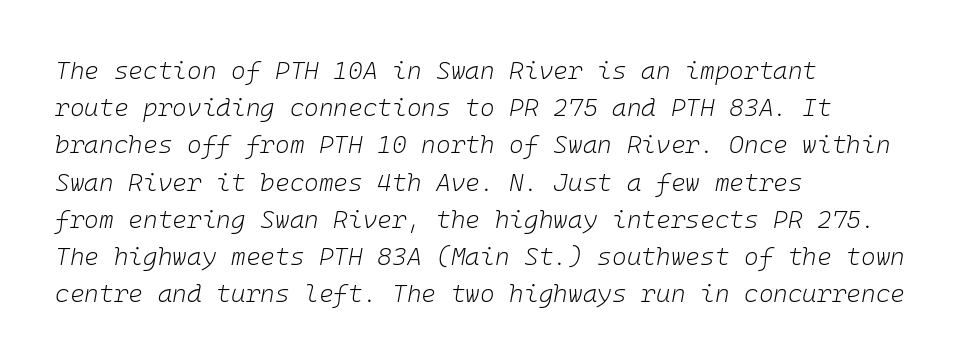
The lines in this sample share a left origin and differ only in where they stop. No extra tracking has been applied to these lines. Descenders are the only things crossing below the line. An italicized treatment has been applied to the whole sample. The passage shown is not bold in any degree.
